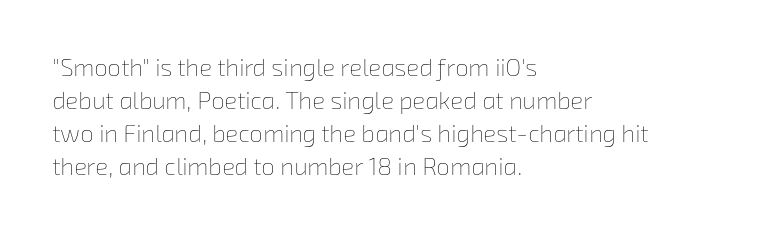
Q: Is the text bold? A: No.
Q: Is the text underlined? A: No.
Q: How is the paragraph aligned? A: Left-aligned.
Q: Is the spacing between letters normal or unusually wide? A: Normal.
Q: Is the spacing between lines tight, normal or loose? A: Normal.
